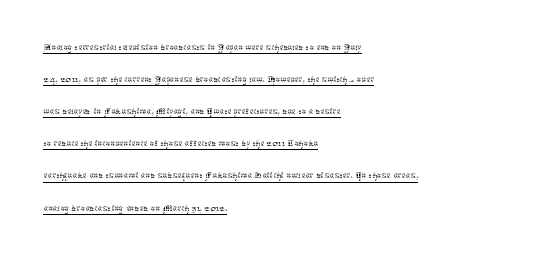
Q: Is the text bold? A: No.
Q: Is the text italic (slanted)? A: No, it is upright.
Q: Is the text underlined? A: Yes.
Q: How is the paragraph aligned? A: Left-aligned.
Q: Is the spacing between letters normal or unusually wide? A: Normal.
Q: Is the spacing between lines tight, normal or loose? A: Normal.
